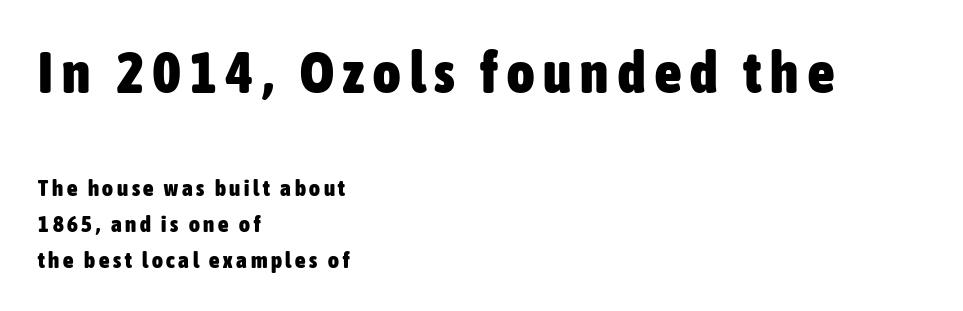
{"serif": "no", "italic": "no", "bold": "yes", "weight": "heavy", "width": "condensed", "stroke_contrast": "low", "x_height": "medium", "monospaced": "no", "underline": "no", "align": "left", "line_spacing": "normal", "line_spacing_ratio": 1.55, "larger_block": "first", "size_ratio": 2.52, "glyph_px": 58}
